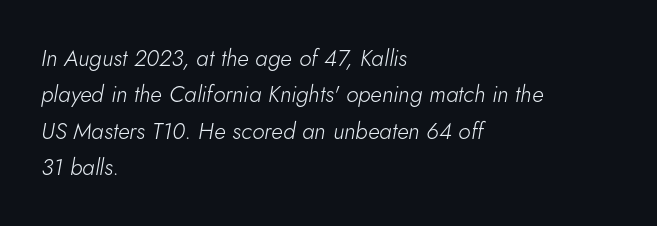
{"italic": "yes", "lean": "right", "slant_degrees": 5, "bold": "no", "underline": "no", "align": "left", "line_spacing": "normal", "line_spacing_ratio": 1.58, "letter_spacing": "normal", "letter_spacing_em": 0.0, "glyph_px": 23}
